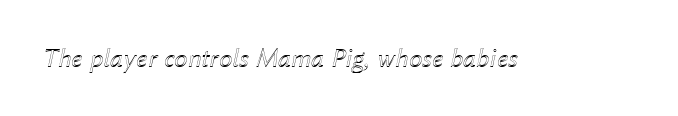
Q: Is the text italic (slanted)? A: Yes, it leans right by about 12 degrees.
Q: Is the text underlined? A: No.
Q: Is the spacing between letters normal or unusually wide? A: Normal.
